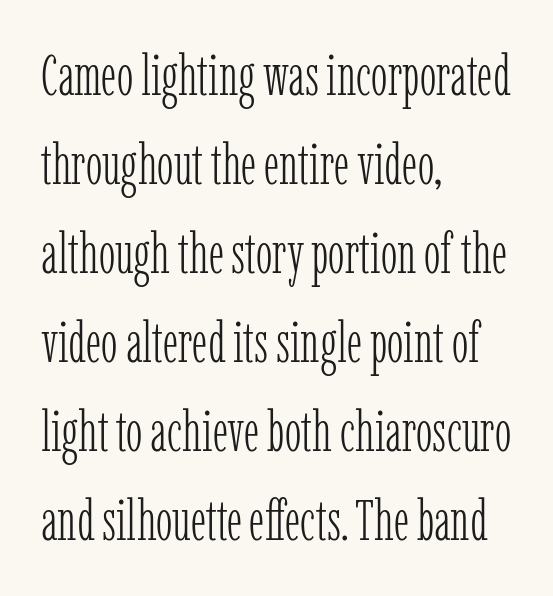
Q: Is the text bold? A: No.
Q: Is the text italic (slanted)? A: No, it is upright.
Q: Is the typeface a serif or a sans-serif typeface? A: Serif.
Q: Is the text underlined? A: No.
Q: How is the paragraph aligned? A: Left-aligned.
Q: Is the spacing between letters normal or unusually wide? A: Normal.
Q: Is the spacing between lines tight, normal or loose? A: Normal.
Q: Width (condensed, normal, or wide)? A: Condensed.
Q: Stroke contrast? A: Low.
Q: x-height? A: Medium.
Q: Monospaced? A: No.
